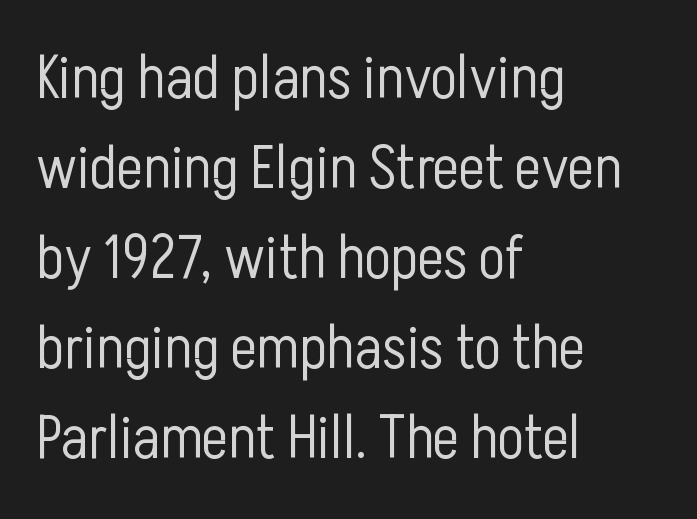
The image shows 62 px light, condensed sans-serif type, upright; set left-aligned, normal line spacing (1.45x), normal letter spacing, not underlined; low stroke contrast and a medium x-height.
